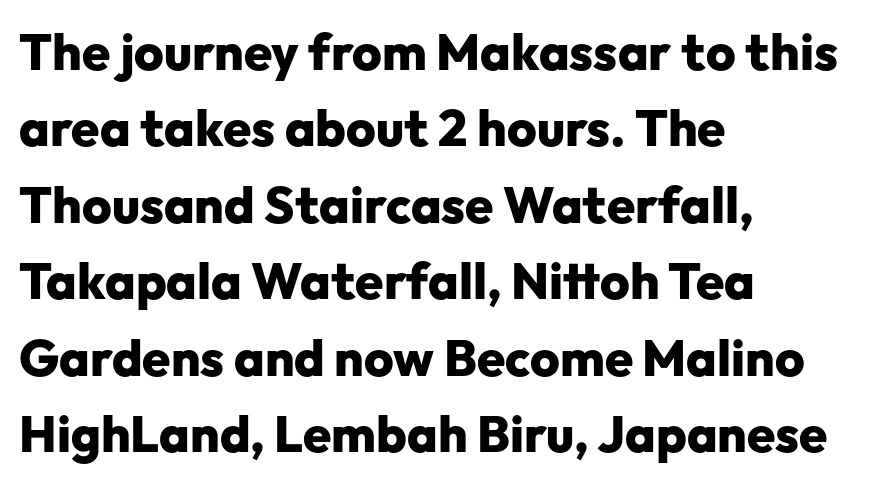
{"serif": "no", "italic": "no", "bold": "yes", "weight": "heavy", "width": "normal", "stroke_contrast": "low", "x_height": "medium", "monospaced": "no", "underline": "no", "align": "left", "line_spacing": "normal", "line_spacing_ratio": 1.5, "letter_spacing": "normal", "letter_spacing_em": 0.0, "glyph_px": 51}
